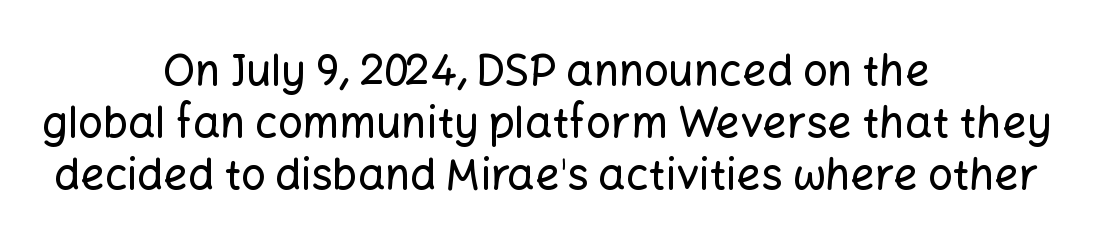
The image shows 43 px sans-serif type, upright; set centered, line spacing 1.21x, normal letter spacing, not underlined; low stroke contrast and a medium x-height.
